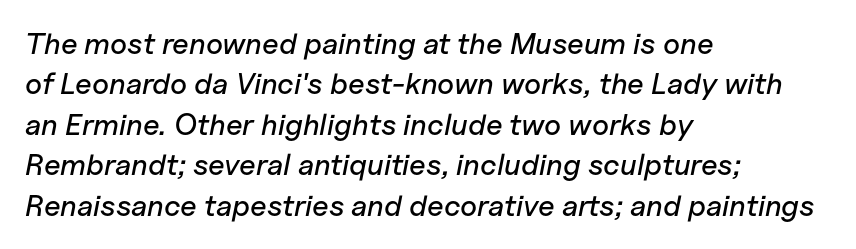
Nobody touched the tracking dial on this one. The text carries the slant typical of an italic or oblique font. If you drew a ruler down the left edge, every line would touch it. The rows are spaced the way most documents space them.
